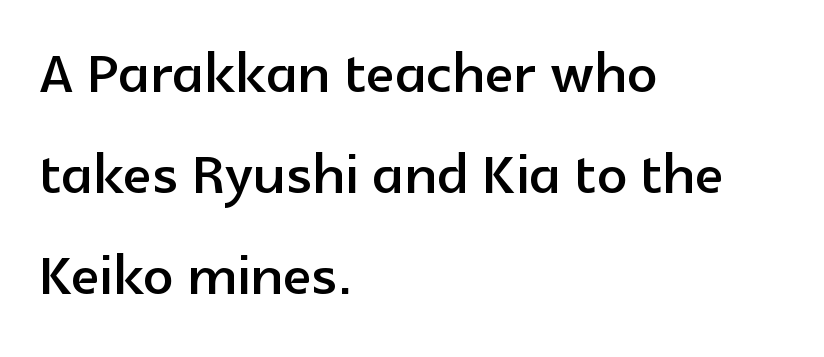
{"serif": "no", "italic": "no", "width": "normal", "x_height": "medium", "monospaced": "no", "underline": "no", "align": "left", "line_spacing": "normal", "line_spacing_ratio": 1.35, "letter_spacing": "normal", "letter_spacing_em": 0.0, "glyph_px": 75}
